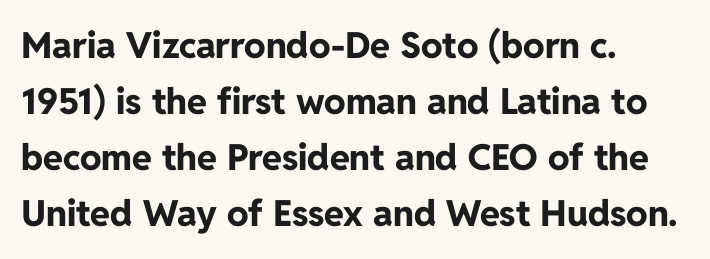
Visually the block forms a straight wall on the left and a jagged coastline on the right. The vertical gap from one line to the next is medium. What stands out about the letter spacing? Nothing — it is the standard amount. Serifs: no, the terminals of the letterforms are clean.
